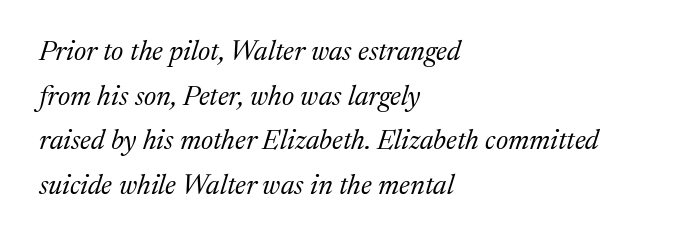
{"serif": "yes", "italic": "yes", "lean": "right", "slant_degrees": 17, "bold": "no", "weight": "regular", "width": "normal", "stroke_contrast": "medium", "x_height": "medium", "monospaced": "no", "underline": "no", "align": "left", "line_spacing": "normal", "line_spacing_ratio": 1.59, "letter_spacing": "normal", "letter_spacing_em": 0.0, "glyph_px": 28}
